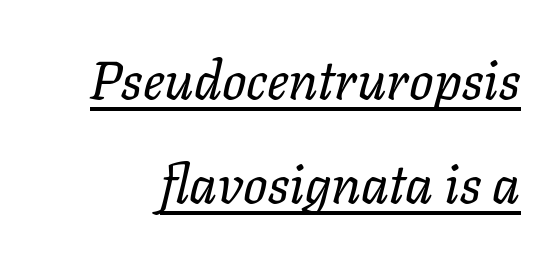
{"italic": "yes", "lean": "right", "slant_degrees": 11, "bold": "no", "weight": "regular", "width": "normal", "stroke_contrast": "low", "x_height": "medium", "monospaced": "no", "underline": "yes", "line_spacing": "loose", "line_spacing_ratio": 1.93, "letter_spacing": "normal", "letter_spacing_em": 0.0, "glyph_px": 54}
